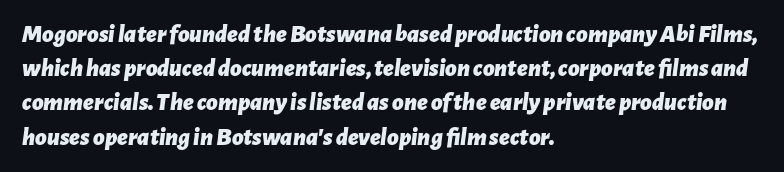
The image shows 25 px bold type, italic (leaning right); set left-aligned, normal line spacing (1.37x), normal letter spacing, not underlined.
